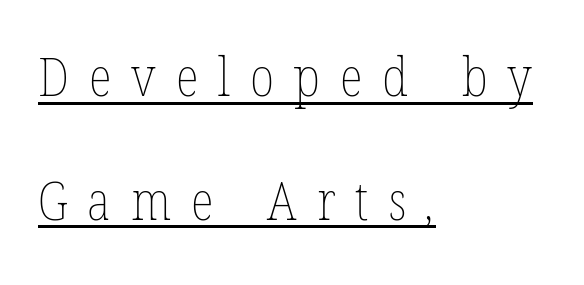
Whoever set this chose breathing room over compactness in the vertical rhythm. Heaviness? Minimal to ordinary, like unemphasized prose. The rendered words wear a rule along their underside. The horizontal fit of the characters is loose and conspicuously gappy. Teacher's note: observe the even left margin — that is flush-left alignment. Proportional: the letters do not fall into vertical columns.
